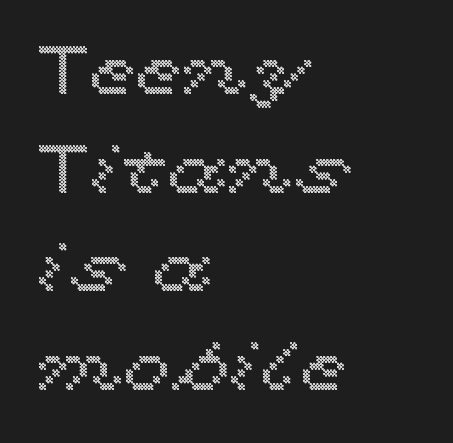
{"width": "wide", "x_height": "medium", "monospaced": "no", "underline": "no", "align": "left", "line_spacing": "normal", "line_spacing_ratio": 1.45, "letter_spacing": "normal", "letter_spacing_em": 0.0, "glyph_px": 68}
